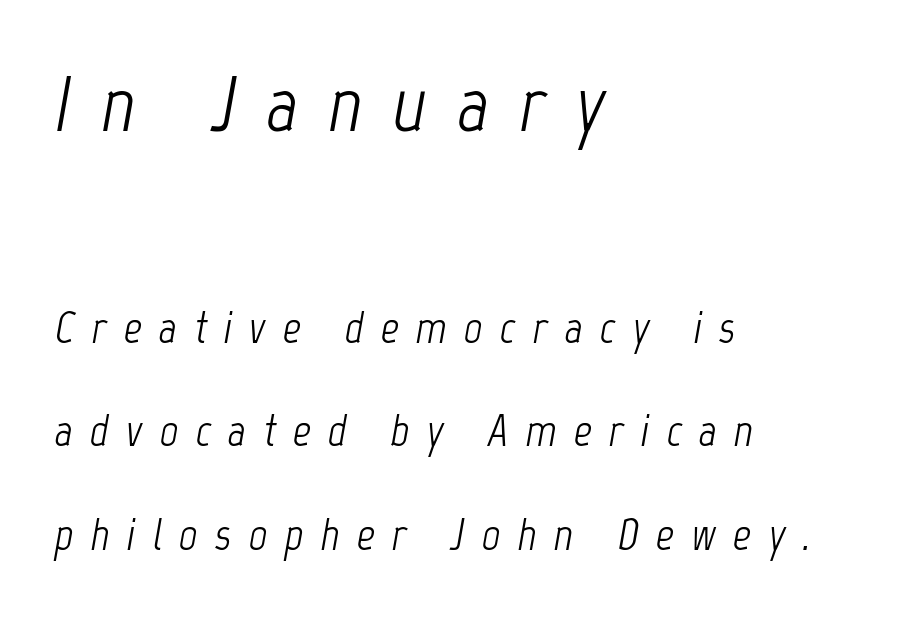
The passage shown is not underscored anywhere. The letters are slanted; this is an italic face. All the whitespace from short lines collects on the right. Widely set lines give the paragraph a tall, airy silhouette. You get the large type first, then a drop to smaller type.
